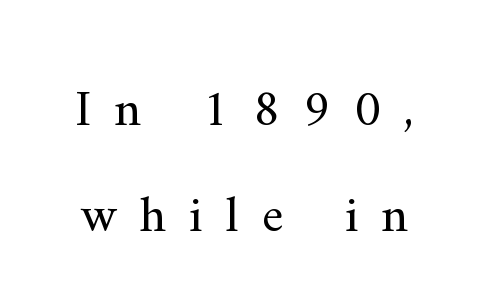
{"serif": "yes", "italic": "no", "bold": "no", "weight": "regular", "width": "normal", "stroke_contrast": "medium", "x_height": "small", "monospaced": "no", "underline": "no", "align": "center", "line_spacing": "loose", "line_spacing_ratio": 2.04, "letter_spacing": "wide", "letter_spacing_em": 0.44, "glyph_px": 52}
